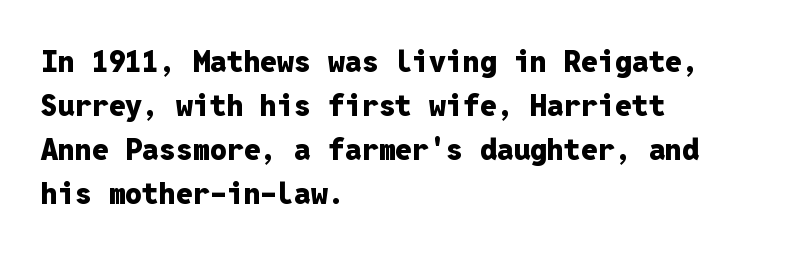
The image shows 30 px heavy sans-serif type, upright, monospaced; set left-aligned, normal line spacing (1.47x), normal letter spacing, not underlined; low stroke contrast and a medium x-height.
